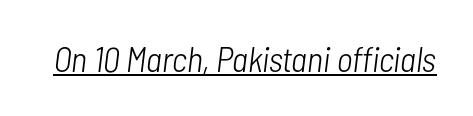
The image shows 35 px light, condensed type, italic (leaning right); set normal letter spacing, underlined; low stroke contrast and a medium x-height.
